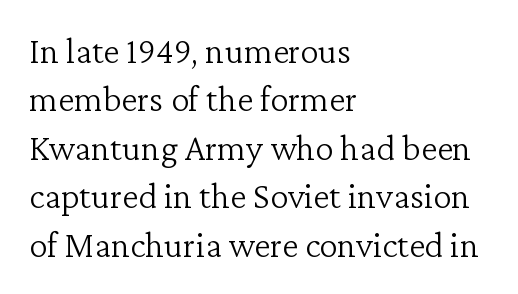
The image shows 37 px light serif type, upright; set left-aligned, normal line spacing (1.31x), normal letter spacing, not underlined; low stroke contrast and a medium x-height.
